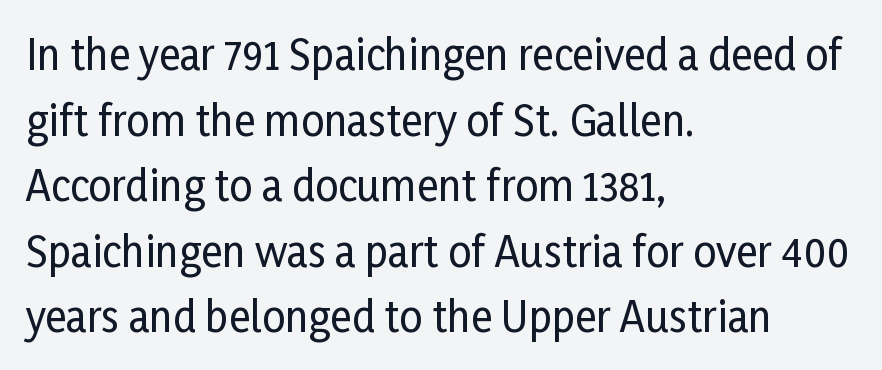
Q: Is the text italic (slanted)? A: No, it is upright.
Q: Is the typeface a serif or a sans-serif typeface? A: Sans-serif.
Q: Is the text underlined? A: No.
Q: How is the paragraph aligned? A: Left-aligned.
Q: Is the spacing between letters normal or unusually wide? A: Normal.
Q: Is the spacing between lines tight, normal or loose? A: Normal.
Q: Width (condensed, normal, or wide)? A: Condensed.
Q: Stroke contrast? A: Low.
Q: x-height? A: Medium.
Q: Monospaced? A: No.
